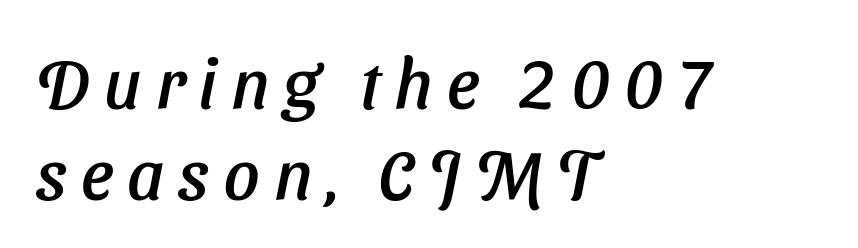
{"italic": "yes", "lean": "right", "slant_degrees": 11, "width": "normal", "stroke_contrast": "low", "x_height": "medium", "monospaced": "no", "underline": "no", "align": "left", "line_spacing": "normal", "line_spacing_ratio": 1.3, "letter_spacing": "wide", "letter_spacing_em": 0.2, "glyph_px": 70}
